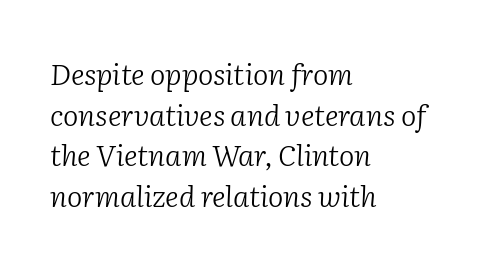
{"serif": "yes", "italic": "yes", "lean": "right", "slant_degrees": 2, "bold": "no", "weight": "light", "width": "normal", "stroke_contrast": "low", "x_height": "medium", "monospaced": "no", "underline": "no", "align": "left", "line_spacing": "normal", "line_spacing_ratio": 1.4, "letter_spacing": "normal", "letter_spacing_em": 0.0, "glyph_px": 29}
